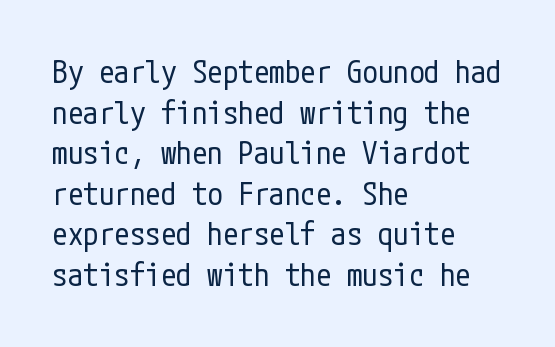
The image shows 31 px regular-weight, condensed sans-serif type, upright; set left-aligned, normal line spacing (1.31x), normal letter spacing, not underlined; low stroke contrast and a medium x-height.
